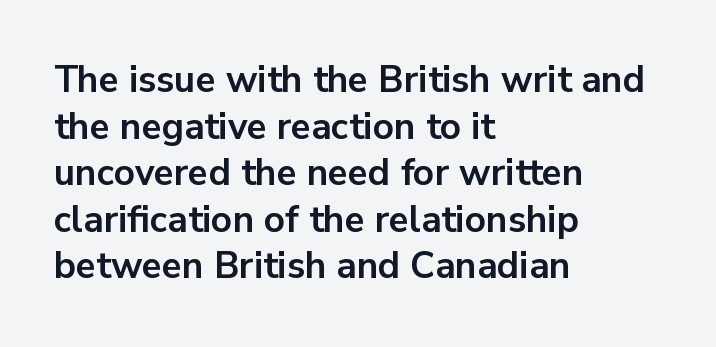
Q: Is the text bold? A: Yes.
Q: Is the text italic (slanted)? A: No, it is upright.
Q: Is the typeface a serif or a sans-serif typeface? A: Sans-serif.
Q: Is the text underlined? A: No.
Q: How is the paragraph aligned? A: Left-aligned.
Q: Is the spacing between letters normal or unusually wide? A: Normal.
Q: Is the spacing between lines tight, normal or loose? A: Normal.
Q: Width (condensed, normal, or wide)? A: Normal.
Q: Stroke contrast? A: Low.
Q: x-height? A: Medium.
Q: Monospaced? A: No.
